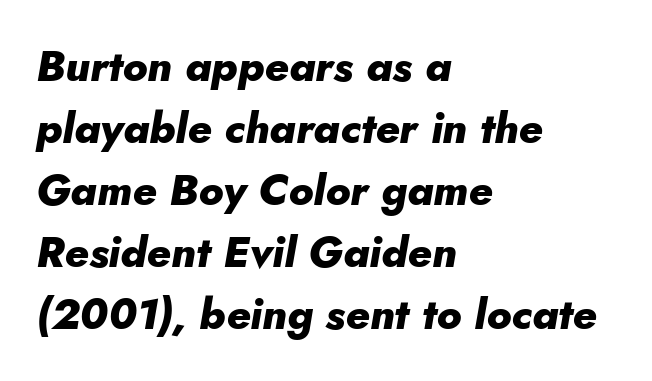
Between one letter and the next there's only the usual sliver of space. The lettering tilts uniformly, giving the passage an italic look. Leading matches the norm, producing a regular column. The ragged edge is on the right, which tells us the setting is flush left. Does the weight exceed regular? Yes, all the way to bold. The string is rendered with underlining switched off.
